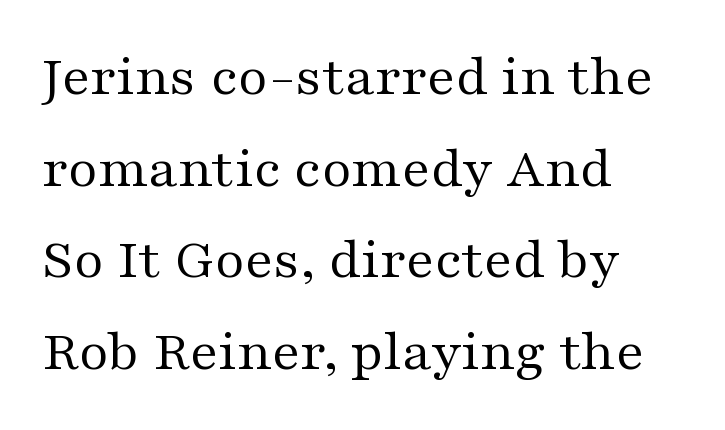
The image shows 58 px regular-weight, wide serif type, upright; set left-aligned, normal line spacing (1.58x), normal letter spacing, not underlined; medium stroke contrast and a medium x-height.
